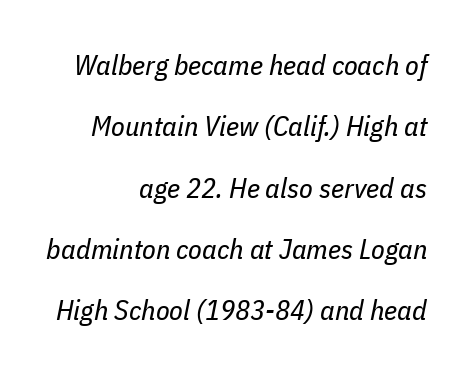
{"italic": "yes", "lean": "right", "slant_degrees": 11, "bold": "no", "weight": "regular", "width": "condensed", "stroke_contrast": "low", "x_height": "medium", "monospaced": "no", "underline": "no", "align": "right", "line_spacing": "loose", "line_spacing_ratio": 2.19, "letter_spacing": "normal", "letter_spacing_em": 0.0, "glyph_px": 28}
